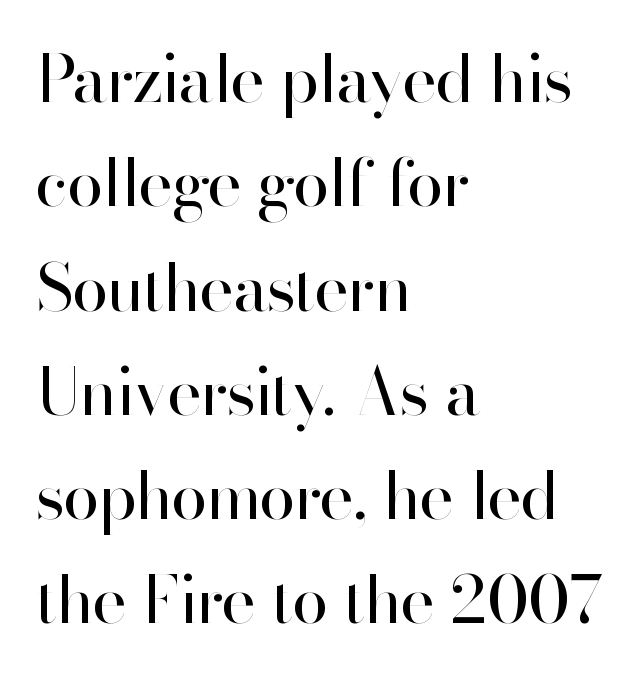
{"serif": "no", "italic": "no", "bold": "no", "weight": "regular", "width": "normal", "stroke_contrast": "high", "x_height": "small", "monospaced": "no", "underline": "no", "align": "left", "line_spacing": "normal", "line_spacing_ratio": 1.58, "letter_spacing": "normal", "letter_spacing_em": 0.0, "glyph_px": 66}
